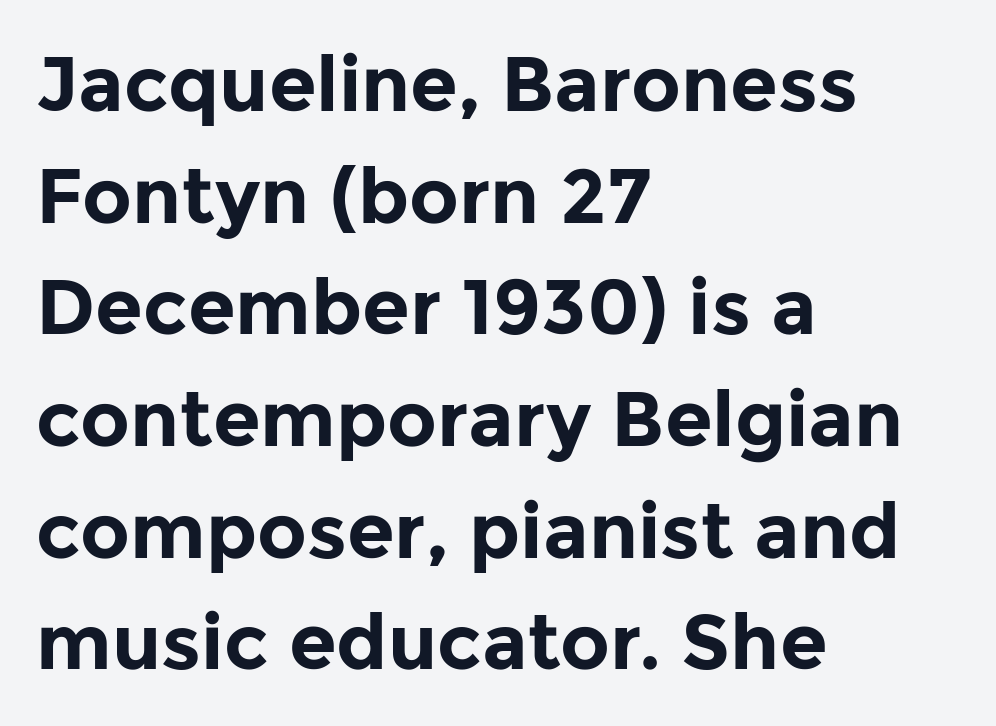
The rendering uses natural spacing where letterforms have individual widths. Any mark beneath the type? The region is blank. The rendering uses a moderate line-height, typical for paragraphs. Does the type have serifs? No, each stem ends abruptly. Tall strokes in this sample are plumb rather than angled.
